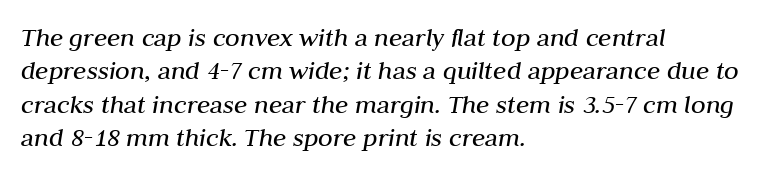
The image shows 27 px text type, italic (leaning right); set left-aligned, line spacing 1.24x, normal letter spacing, not underlined.
